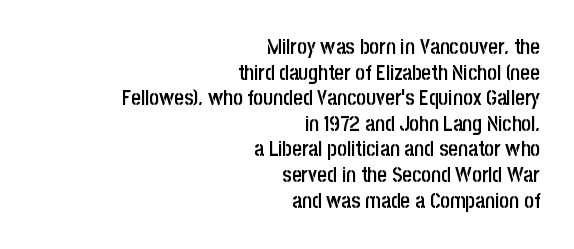
{"italic": "no", "bold": "semi", "underline": "no", "align": "right", "line_spacing_ratio": 1.22, "letter_spacing": "normal", "letter_spacing_em": 0.0, "glyph_px": 21}
